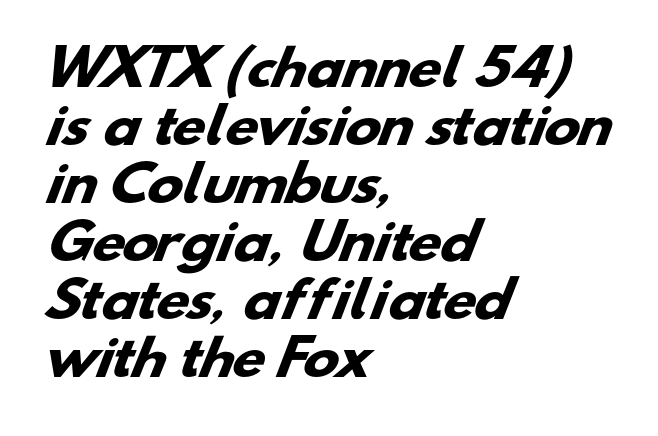
Q: Is the text bold? A: Yes.
Q: Is the typeface a serif or a sans-serif typeface? A: Sans-serif.
Q: Is the text underlined? A: No.
Q: How is the paragraph aligned? A: Left-aligned.
Q: Is the spacing between letters normal or unusually wide? A: Normal.
Q: Width (condensed, normal, or wide)? A: Wide.
Q: Stroke contrast? A: Low.
Q: x-height? A: Small.
Q: Monospaced? A: No.
